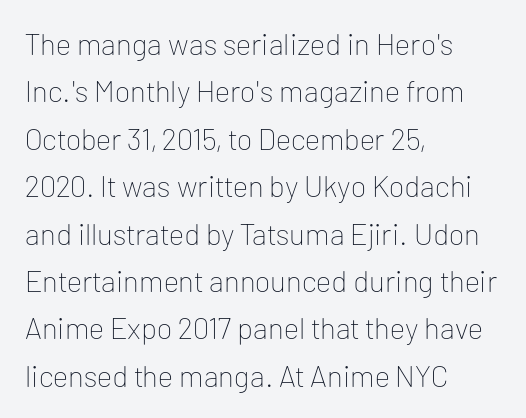
{"serif": "no", "italic": "no", "bold": "no", "weight": "thin", "width": "normal", "stroke_contrast": "low", "x_height": "medium", "monospaced": "no", "underline": "no", "align": "left", "line_spacing": "normal", "line_spacing_ratio": 1.58, "letter_spacing": "normal", "letter_spacing_em": 0.0, "glyph_px": 30}
